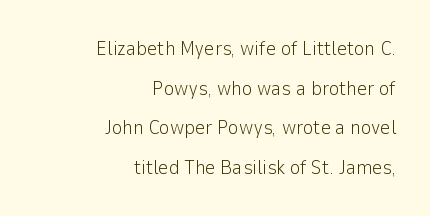
Casual observation: everything's shoved over to the right. Baseline-to-baseline distance is far greater than the letter height. The letters stand upright; this is a roman face. Does extra space separate the letters? No, they use regular spacing. The foot of each line stays bare and open. The strokes carry an ordinary text weight at most.
